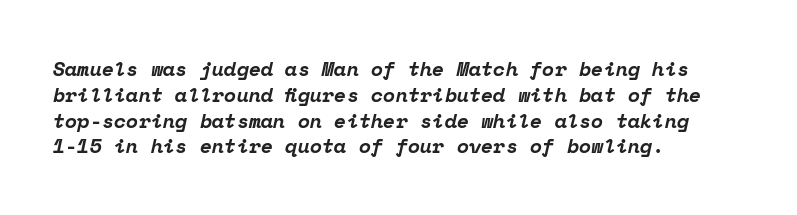
{"italic": "yes", "lean": "right", "slant_degrees": 12, "bold": "yes", "underline": "no", "align": "left", "line_spacing": "normal", "line_spacing_ratio": 1.29, "letter_spacing": "normal", "letter_spacing_em": 0.0, "glyph_px": 20}
